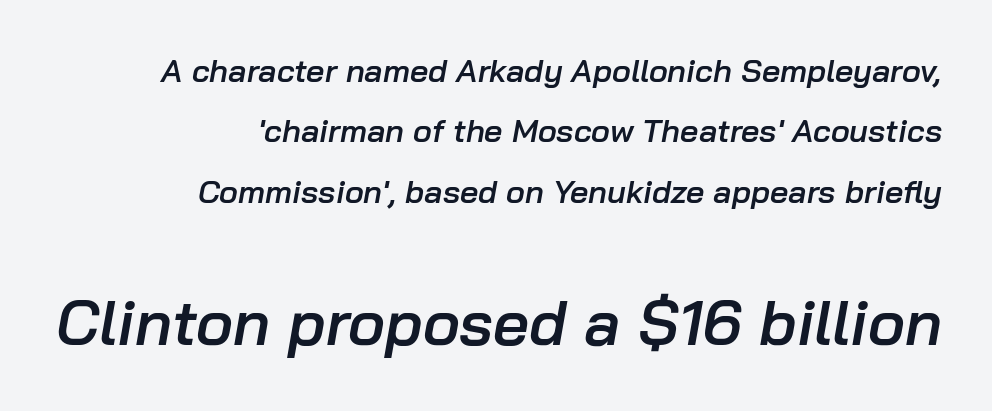
The image shows 63 px semibold type, italic (leaning right); set right-aligned, line spacing 1.89x, normal letter spacing, not underlined; the second (bottom) block is 1.97x larger; low stroke contrast and a medium x-height.
